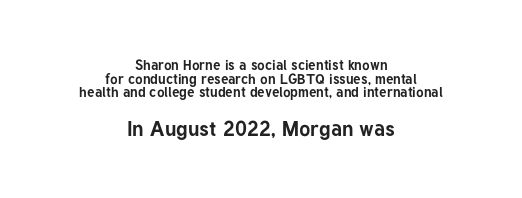
Just letters on the line, the space beneath them empty. The letters stand straight up with perfectly vertical stems. Stroke thickness is high; the sample reads as a true bold. Is the letter spacing exaggerated? No — it looks like the ordinary default. Typeset on center — no edge is straight. Which of the two is more prominent by size? The second, at the bottom.
